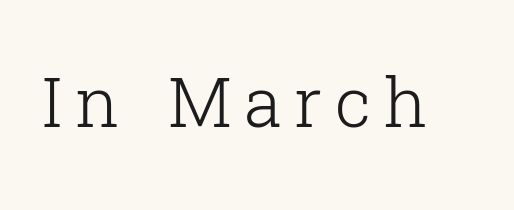
{"serif": "yes", "italic": "no", "bold": "no", "weight": "light", "width": "normal", "stroke_contrast": "low", "x_height": "medium", "monospaced": "no", "underline": "no", "glyph_px": 69}
